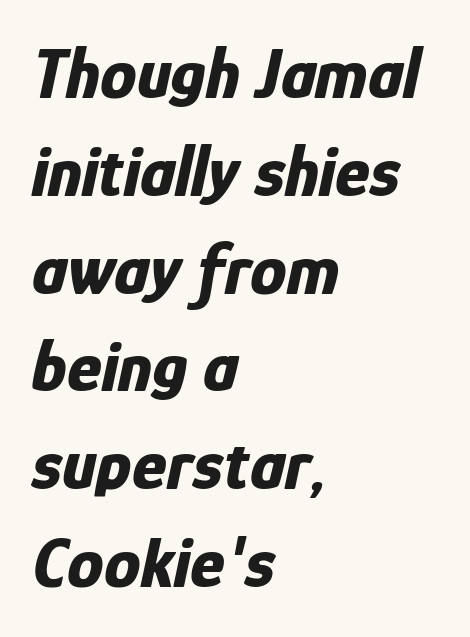
{"italic": "yes", "lean": "right", "slant_degrees": 12, "bold": "yes", "weight": "bold", "width": "condensed", "stroke_contrast": "low", "x_height": "medium", "monospaced": "no", "underline": "no", "align": "left", "line_spacing": "normal", "line_spacing_ratio": 1.34, "letter_spacing": "normal", "letter_spacing_em": 0.0, "glyph_px": 73}
